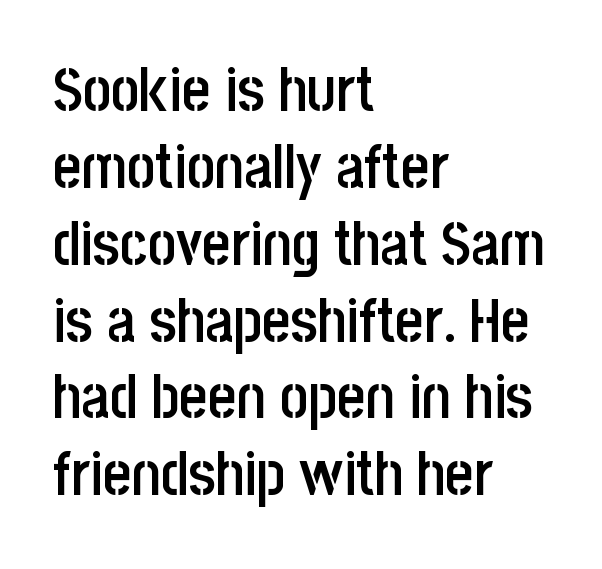
The image shows 61 px semibold, condensed sans-serif type, upright; set left-aligned, normal line spacing (1.26x), normal letter spacing, not underlined; low stroke contrast and a large x-height.
